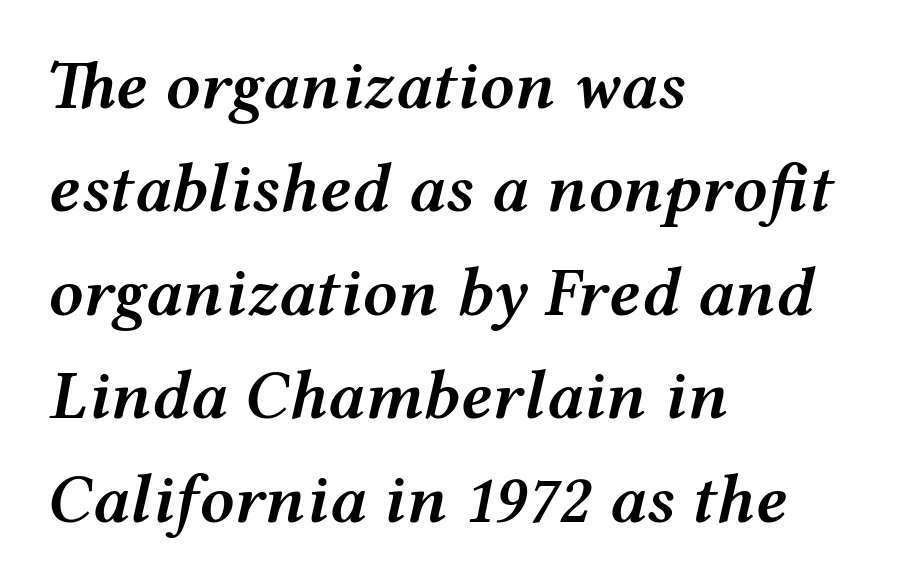
The image shows 69 px semibold, wide type, italic (leaning right); set left-aligned, normal line spacing (1.5x), normal letter spacing, not underlined; medium stroke contrast and a medium x-height.
